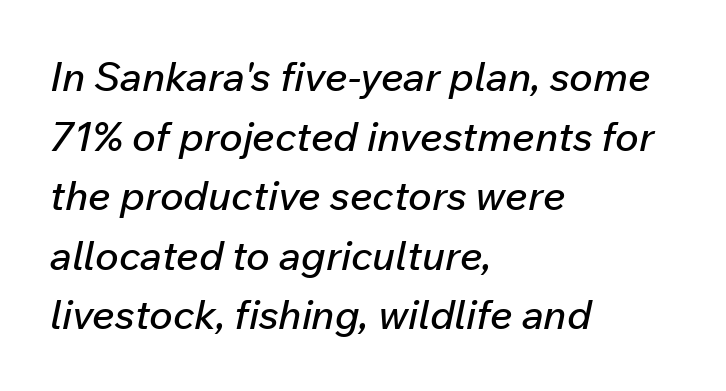
{"italic": "yes", "lean": "right", "slant_degrees": 12, "width": "normal", "stroke_contrast": "low", "x_height": "medium", "monospaced": "no", "underline": "no", "align": "left", "line_spacing": "normal", "line_spacing_ratio": 1.49, "letter_spacing": "normal", "letter_spacing_em": 0.0, "glyph_px": 40}
